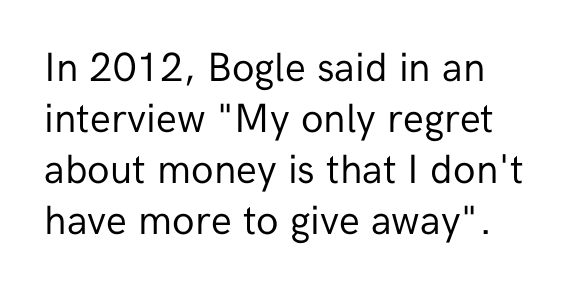
Q: Is the text bold? A: No.
Q: Is the text italic (slanted)? A: No, it is upright.
Q: Is the typeface a serif or a sans-serif typeface? A: Sans-serif.
Q: Is the text underlined? A: No.
Q: How is the paragraph aligned? A: Left-aligned.
Q: Is the spacing between letters normal or unusually wide? A: Normal.
Q: Width (condensed, normal, or wide)? A: Normal.
Q: Stroke contrast? A: Low.
Q: x-height? A: Medium.
Q: Monospaced? A: No.
